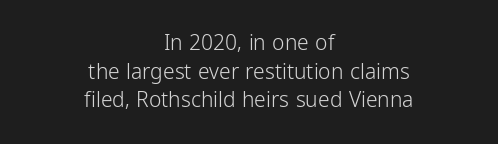
Vertical stems look standard width or narrower in stroke. Posture: upright roman. Centered paragraph, ragged on both sides. A bare baseline throughout the passage. Interline gaps are of average width in this sample. These lines keep a tight, regular rhythm from letter to letter.
